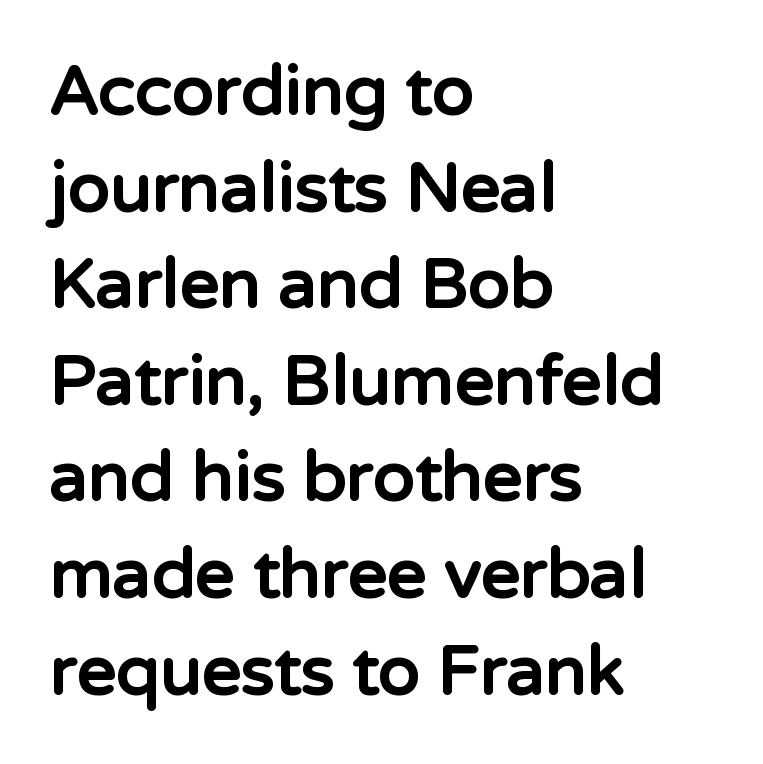
The image shows 69 px bold sans-serif type, upright; set left-aligned, normal line spacing (1.4x), normal letter spacing, not underlined; low stroke contrast and a medium x-height.
